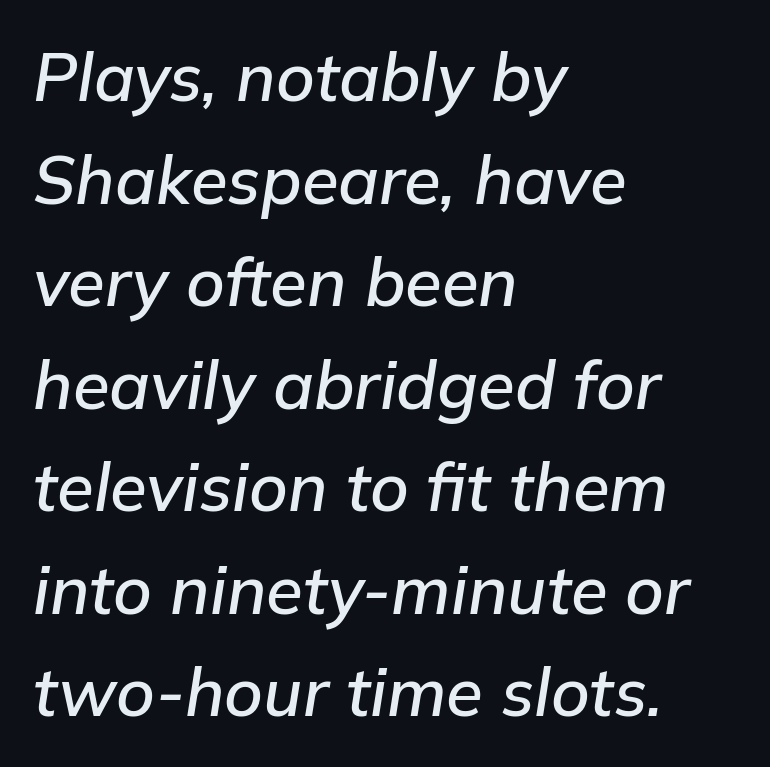
The image shows 67 px text type, italic (leaning right); set left-aligned, normal line spacing (1.53x), normal letter spacing, not underlined; low stroke contrast and a medium x-height.
